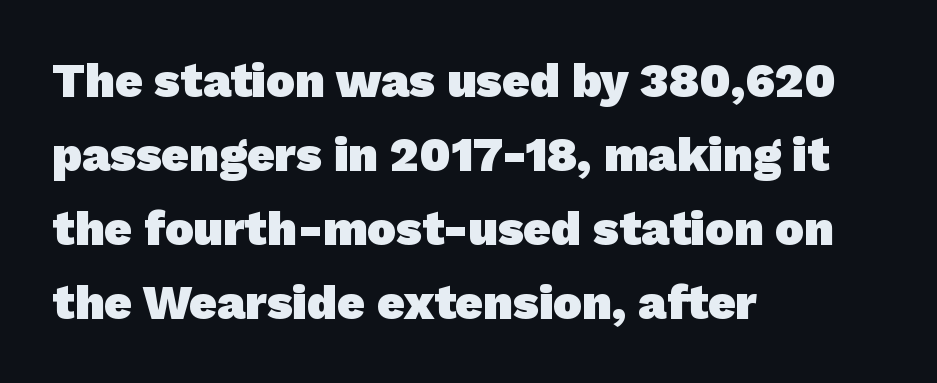
Q: Is the text bold? A: Yes.
Q: Is the typeface a serif or a sans-serif typeface? A: Sans-serif.
Q: Is the text underlined? A: No.
Q: How is the paragraph aligned? A: Left-aligned.
Q: Is the spacing between letters normal or unusually wide? A: Normal.
Q: Is the spacing between lines tight, normal or loose? A: Normal.
Q: Width (condensed, normal, or wide)? A: Normal.
Q: Stroke contrast? A: Low.
Q: x-height? A: Medium.
Q: Monospaced? A: No.
